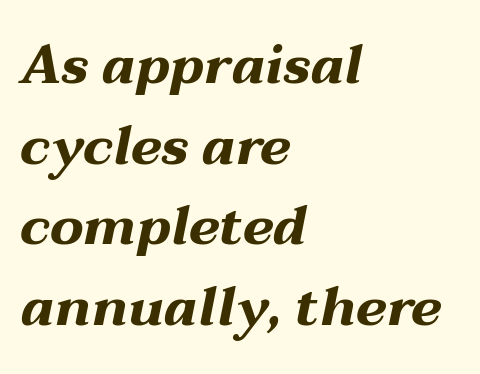
Q: Is the text bold? A: Yes.
Q: Is the text italic (slanted)? A: Yes, it leans right by about 12 degrees.
Q: Is the text underlined? A: No.
Q: How is the paragraph aligned? A: Left-aligned.
Q: Is the spacing between letters normal or unusually wide? A: Normal.
Q: Is the spacing between lines tight, normal or loose? A: Normal.
Q: Width (condensed, normal, or wide)? A: Wide.
Q: Stroke contrast? A: Medium.
Q: x-height? A: Medium.
Q: Monospaced? A: No.
